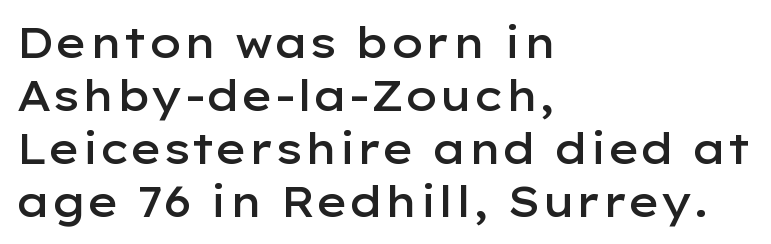
{"serif": "no", "italic": "no", "bold": "semi", "weight": "semibold", "width": "wide", "stroke_contrast": "low", "x_height": "medium", "monospaced": "no", "underline": "no", "align": "left", "line_spacing": "normal", "line_spacing_ratio": 1.26, "letter_spacing": "normal", "letter_spacing_em": 0.0, "glyph_px": 42}
